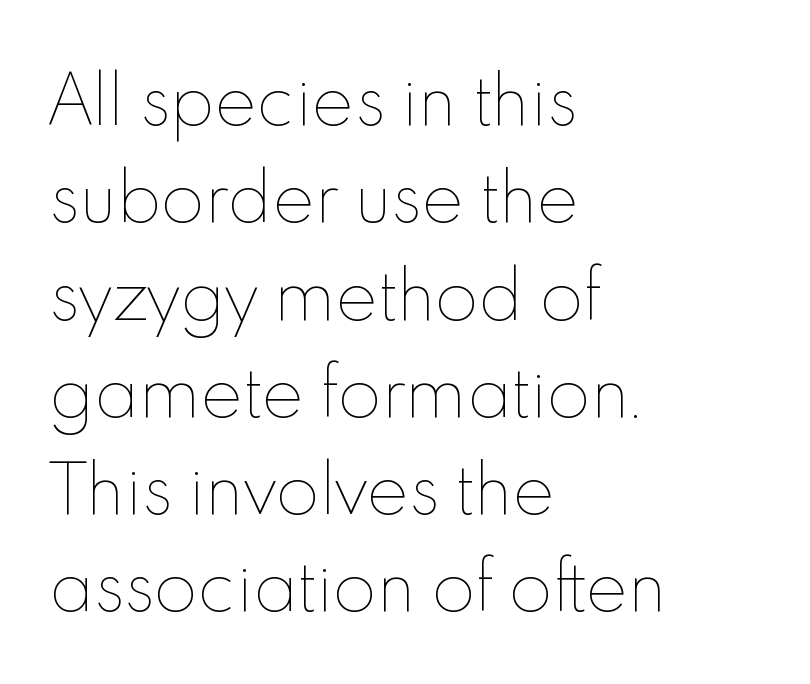
Q: Is the text bold? A: No.
Q: Is the text italic (slanted)? A: No, it is upright.
Q: Is the text underlined? A: No.
Q: How is the paragraph aligned? A: Left-aligned.
Q: Is the spacing between letters normal or unusually wide? A: Normal.
Q: Is the spacing between lines tight, normal or loose? A: Normal.
Q: Width (condensed, normal, or wide)? A: Normal.
Q: x-height? A: Small.
Q: Monospaced? A: No.
